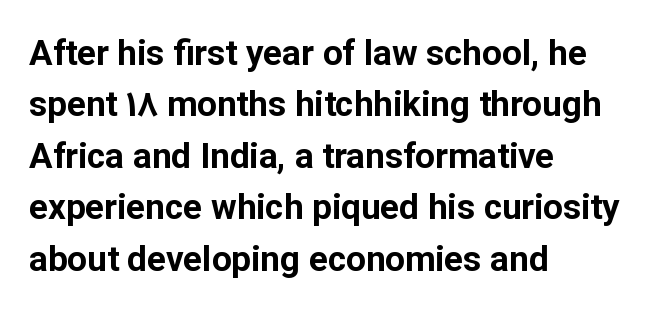
The image shows 35 px bold sans-serif type, upright; set left-aligned, normal line spacing (1.47x), normal letter spacing, not underlined; low stroke contrast and a medium x-height.
